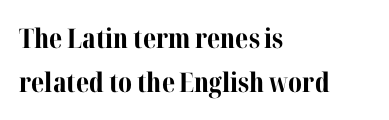
{"italic": "no", "bold": "yes", "underline": "no", "align": "left", "line_spacing": "normal", "line_spacing_ratio": 1.63, "letter_spacing": "normal", "letter_spacing_em": 0.0, "glyph_px": 27}
